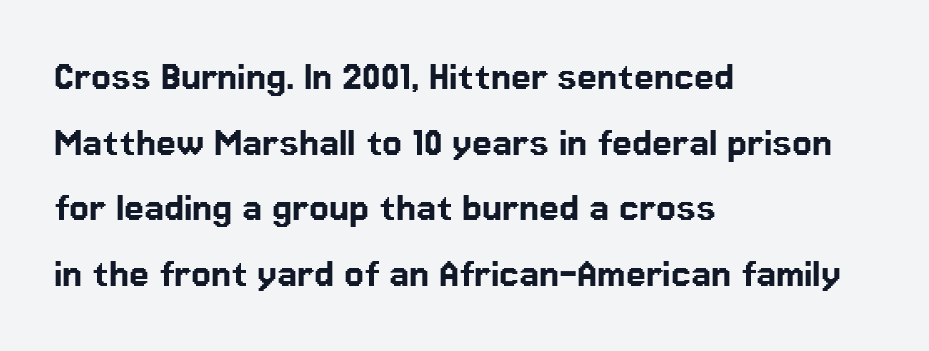
The image shows 45 px sans-serif type, upright; set left-aligned, normal line spacing (1.46x), normal letter spacing, not underlined; low stroke contrast and a medium x-height.
